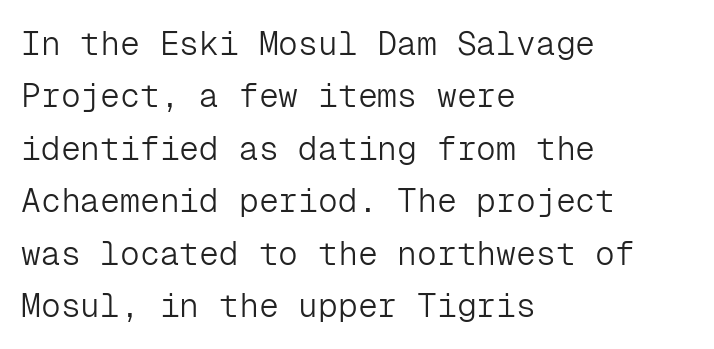
Q: Is the text bold? A: No.
Q: Is the text italic (slanted)? A: No, it is upright.
Q: Is the typeface a serif or a sans-serif typeface? A: Sans-serif.
Q: Is the text underlined? A: No.
Q: How is the paragraph aligned? A: Left-aligned.
Q: Is the spacing between letters normal or unusually wide? A: Normal.
Q: Is the spacing between lines tight, normal or loose? A: Normal.
Q: Width (condensed, normal, or wide)? A: Normal.
Q: Stroke contrast? A: Low.
Q: x-height? A: Medium.
Q: Monospaced? A: Yes.
